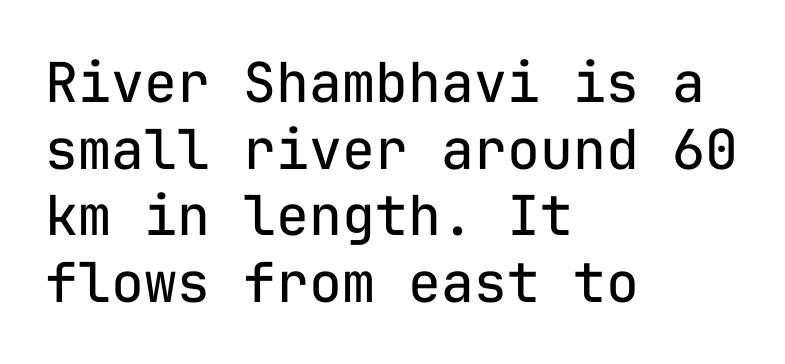
{"serif": "no", "italic": "no", "bold": "no", "weight": "regular", "width": "normal", "stroke_contrast": "low", "x_height": "medium", "monospaced": "yes", "underline": "no", "align": "left", "line_spacing_ratio": 1.21, "letter_spacing": "normal", "letter_spacing_em": 0.0, "glyph_px": 55}
